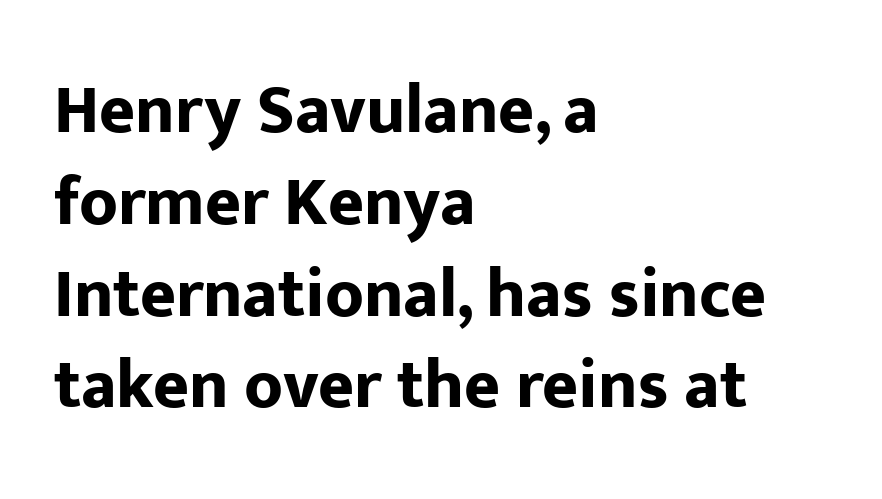
The glyphs have the mass of a bold cut. This sample keeps an unexceptional amount of space between lines. The typography opts for an upright posture over an oblique one. Beneath every word, the page is bare. Classification — sans serif. The passage is arranged the way most books set body copy — flush left.
